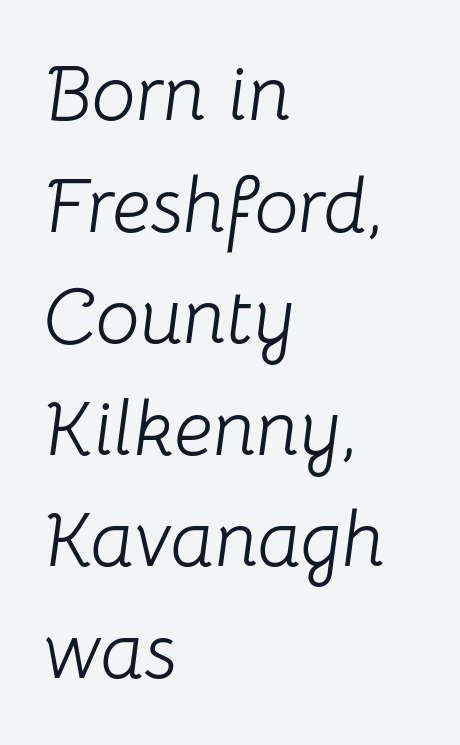
The image shows 78 px light type, italic (leaning right); set left-aligned, normal line spacing (1.43x), normal letter spacing, not underlined; low stroke contrast and a medium x-height.
